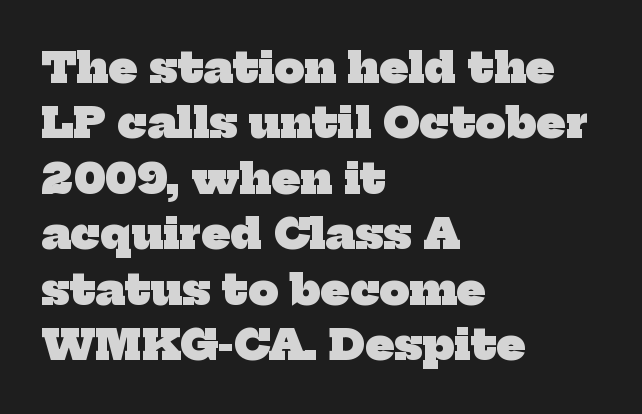
Q: Is the text bold? A: Yes.
Q: Is the typeface a serif or a sans-serif typeface? A: Serif.
Q: Is the text underlined? A: No.
Q: How is the paragraph aligned? A: Left-aligned.
Q: Is the spacing between letters normal or unusually wide? A: Normal.
Q: Is the spacing between lines tight, normal or loose? A: Normal.
Q: Width (condensed, normal, or wide)? A: Normal.
Q: Stroke contrast? A: Low.
Q: x-height? A: Medium.
Q: Monospaced? A: No.
